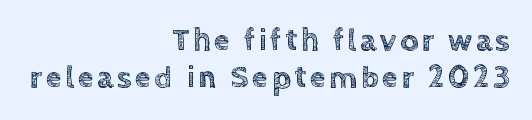
Words float on clear page, feet unadorned. Note the varied advance widths — an 'i' is clearly narrower than an 'm'. Vertical strokes here are truly vertical. The rag falls on the left side of this text block.
